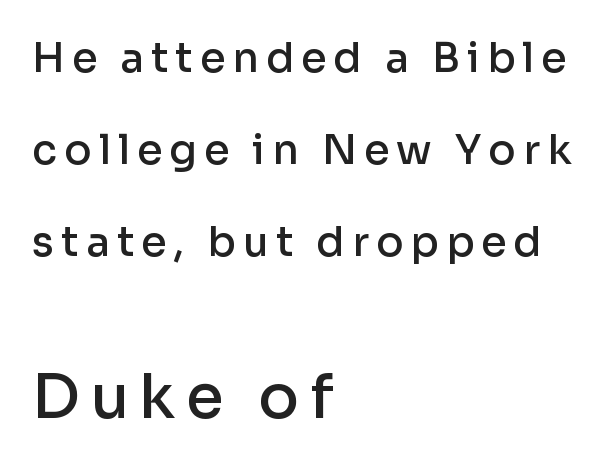
{"serif": "no", "italic": "no", "bold": "semi", "weight": "semibold", "width": "normal", "stroke_contrast": "low", "x_height": "medium", "monospaced": "no", "underline": "no", "align": "left", "line_spacing": "loose", "line_spacing_ratio": 2.25, "larger_block": "second", "size_ratio": 1.49, "glyph_px": 61}
